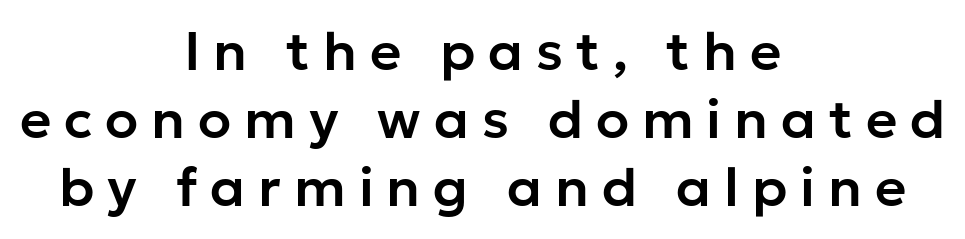
The image shows 54 px sans-serif type, upright; set centered, normal line spacing (1.26x), unusually wide letter spacing (+0.24 em), not underlined; low stroke contrast and a medium x-height.
